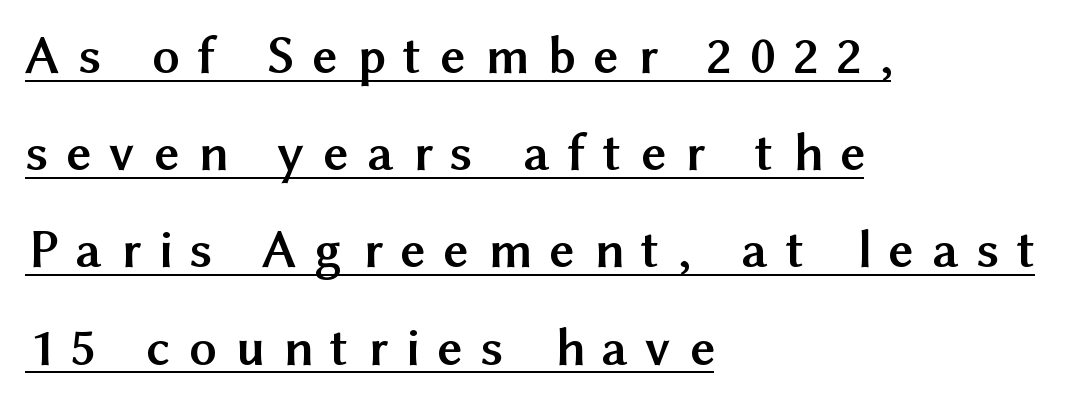
Are there feet on the stems? There aren't — it's a sans. Posture: upright roman. Inter-character spacing is expanded well beyond the font's built-in metrics. This is heavy type, rendered in bold. Which margin do the lines hug? The left one — the right edge is uneven. Proportional: the letters do not fall into vertical columns.
